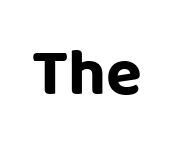
Q: Is the text bold? A: Yes.
Q: Is the text italic (slanted)? A: No, it is upright.
Q: Is the typeface a serif or a sans-serif typeface? A: Sans-serif.
Q: Is the text underlined? A: No.
Q: Is the spacing between letters normal or unusually wide? A: Normal.
Q: Width (condensed, normal, or wide)? A: Normal.
Q: Stroke contrast? A: Low.
Q: x-height? A: Large.
Q: Monospaced? A: No.
